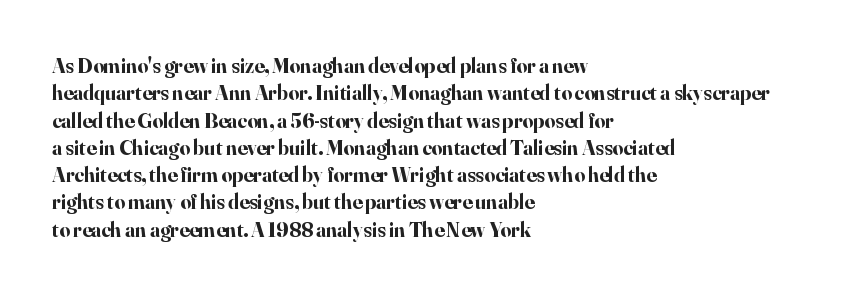
The image shows 21 px bold type, upright; set left-aligned, normal line spacing (1.3x), normal letter spacing, not underlined.
